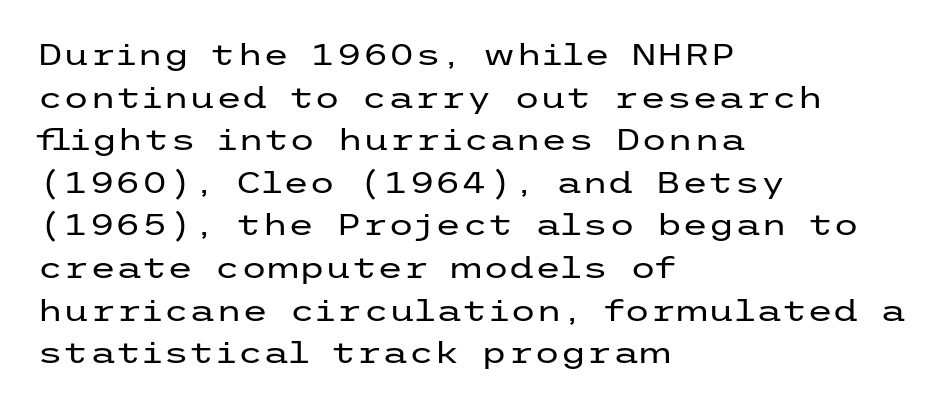
The tracking reads as untouched default to a designer's eye. Where is the straight margin? On the left. The rows are spaced the way most documents space them. Are there feet on the stems? There aren't — it's a sans. Plain, unruled lines of type.
